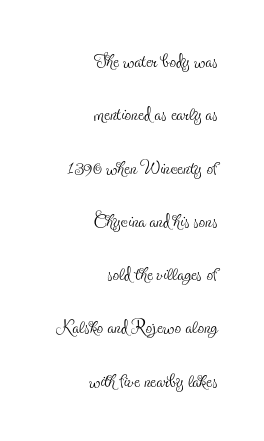
Is the type heavy? It reads as light-to-regular instead. Spacing between characters is what you'd get straight out of the box. The rendering uses a large line-height, opening up the rows. Line endings align vertically; line beginnings do not. Descenders are the only things crossing below the line.
